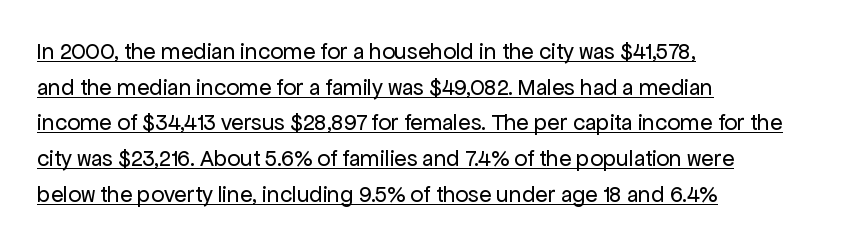
Q: Is the text bold? A: No.
Q: Is the text italic (slanted)? A: No, it is upright.
Q: Is the text underlined? A: Yes.
Q: How is the paragraph aligned? A: Left-aligned.
Q: Is the spacing between letters normal or unusually wide? A: Normal.
Q: Is the spacing between lines tight, normal or loose? A: Normal.
